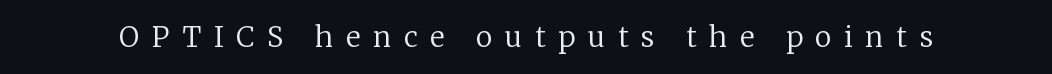
{"serif": "yes", "italic": "no", "bold": "no", "weight": "regular", "width": "normal", "stroke_contrast": "low", "x_height": "medium", "monospaced": "no", "underline": "no", "letter_spacing": "wide", "letter_spacing_em": 0.45, "glyph_px": 28}
